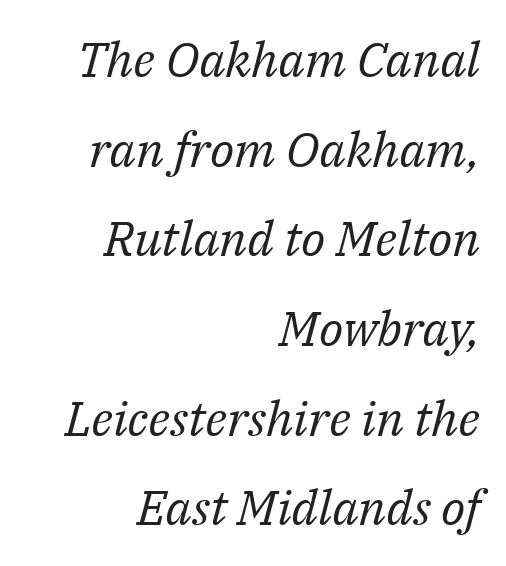
The ragged edge is on the left, which tells us the setting is flush right. Between one letter and the next there's only the usual sliver of space. Only glyphs here, with clear space below each row. The letters advance in unequal steps, a hallmark of proportional type.
